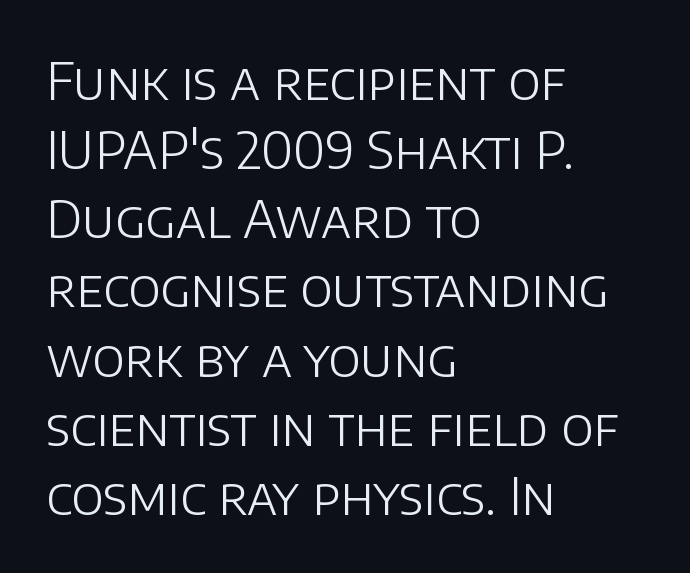
{"serif": "no", "italic": "no", "bold": "no", "weight": "light", "width": "normal", "stroke_contrast": "low", "x_height": "large", "monospaced": "no", "underline": "no", "align": "left", "line_spacing": "normal", "line_spacing_ratio": 1.33, "letter_spacing": "normal", "letter_spacing_em": 0.0, "glyph_px": 52}
